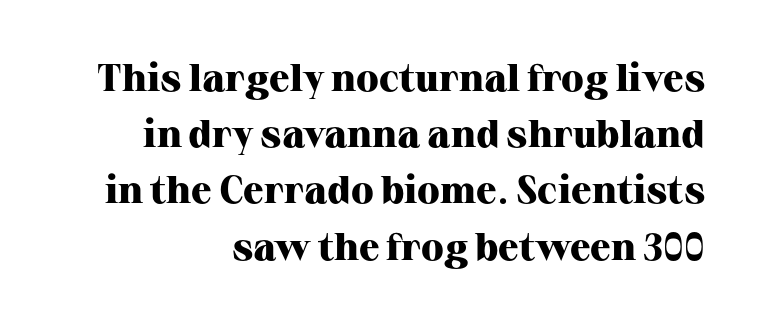
The image shows 38 px heavy serif type, upright; set right-aligned, normal line spacing (1.48x), normal letter spacing, not underlined; high stroke contrast and a medium x-height.
